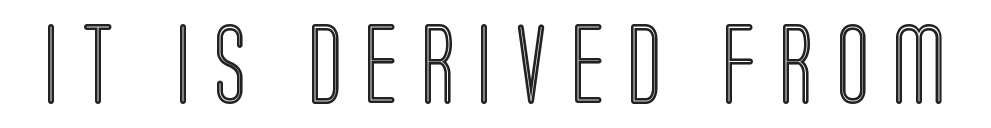
The rendering uses natural spacing where letterforms have individual widths. Only glyphs here, with clear space below each row. The lettering stays uniformly vertical, giving the passage a roman look. Inter-character spacing is expanded well beyond the font's built-in metrics.
